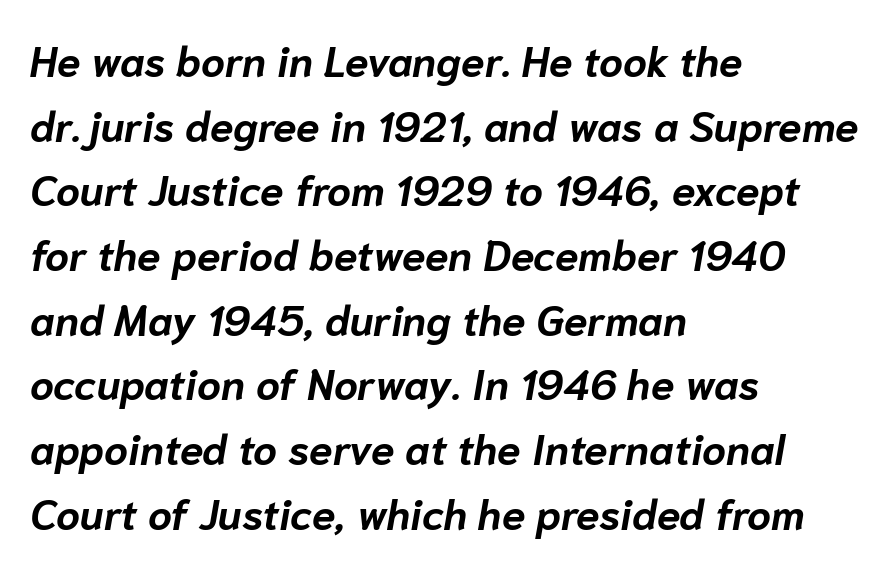
The image shows 42 px bold type, italic (leaning right); set left-aligned, normal line spacing (1.54x), normal letter spacing, not underlined; low stroke contrast and a medium x-height.
